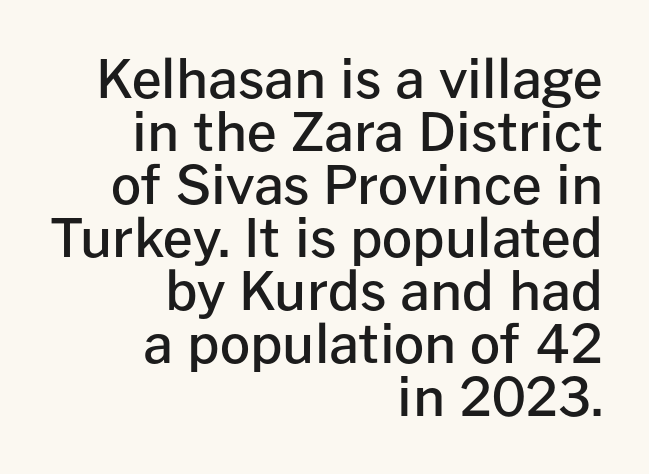
{"serif": "no", "italic": "no", "bold": "semi", "weight": "semibold", "width": "normal", "stroke_contrast": "low", "x_height": "medium", "monospaced": "no", "underline": "no", "align": "right", "line_spacing": "tight", "line_spacing_ratio": 1.0, "letter_spacing": "normal", "letter_spacing_em": 0.0, "glyph_px": 53}
